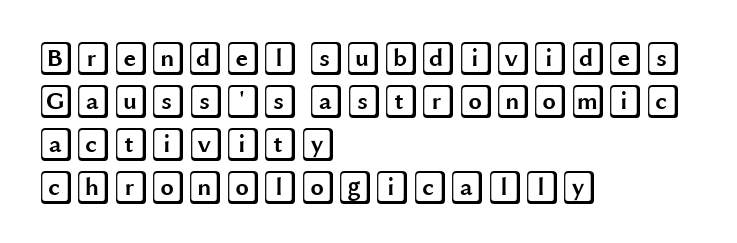
This sample uses plain, unmodified letter spacing. The gap between lines stays unmarked. Posture: vertical. The rendering uses a moderate line-height, typical for paragraphs. In CSS terms this would be text-align: left.
